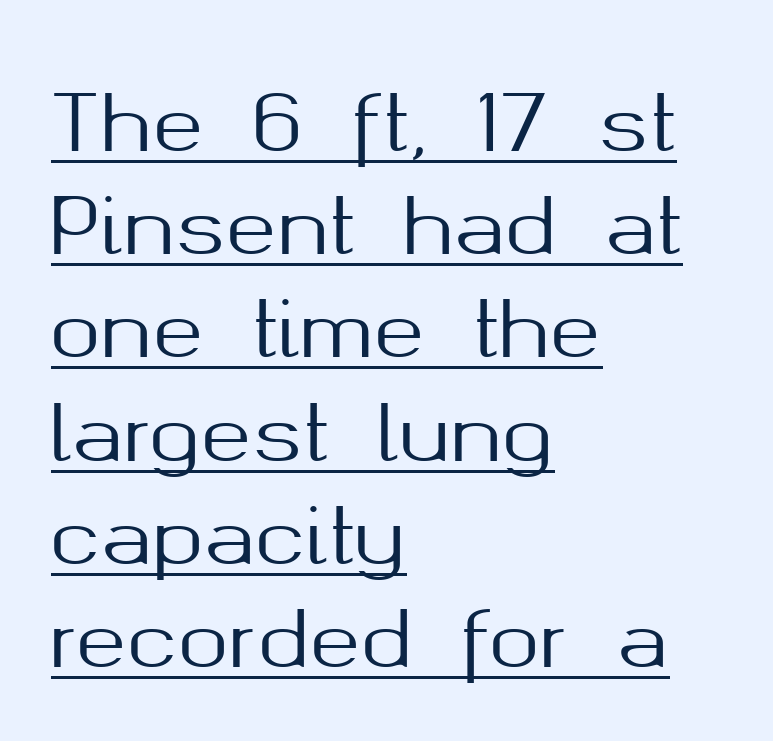
Q: Is the text italic (slanted)? A: No, it is upright.
Q: Is the typeface a serif or a sans-serif typeface? A: Sans-serif.
Q: Is the text underlined? A: Yes.
Q: How is the paragraph aligned? A: Left-aligned.
Q: Is the spacing between letters normal or unusually wide? A: Normal.
Q: Is the spacing between lines tight, normal or loose? A: Normal.
Q: Width (condensed, normal, or wide)? A: Normal.
Q: Stroke contrast? A: Medium.
Q: x-height? A: Medium.
Q: Monospaced? A: No.
